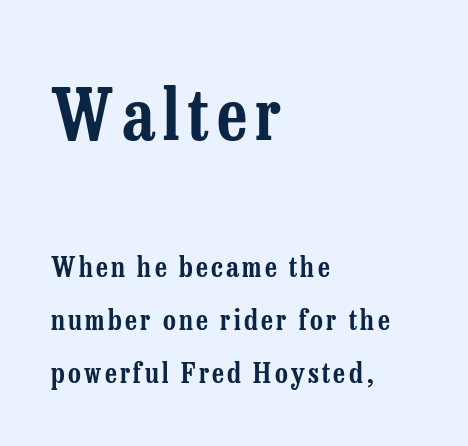
{"serif": "yes", "italic": "no", "width": "condensed", "stroke_contrast": "low", "x_height": "medium", "monospaced": "no", "underline": "no", "align": "left", "line_spacing_ratio": 1.89, "larger_block": "first", "size_ratio": 2.54, "glyph_px": 71}
